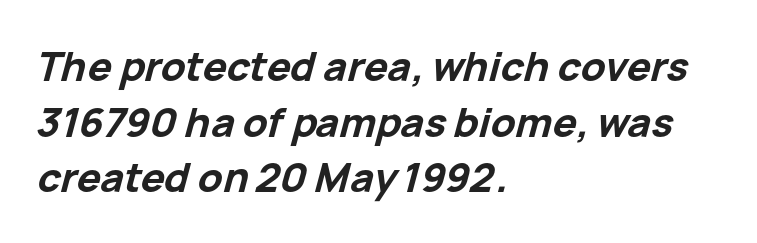
The image shows 40 px bold type, italic (leaning right); set left-aligned, normal line spacing (1.39x), normal letter spacing, not underlined; low stroke contrast and a medium x-height.
